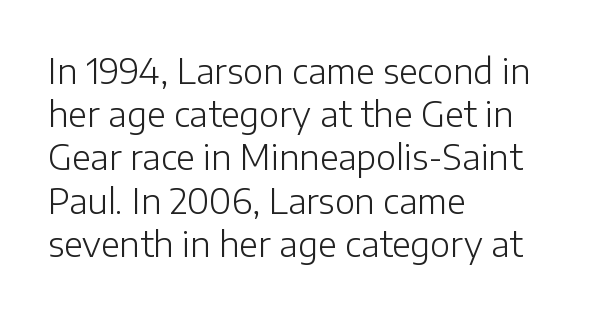
The image shows 34 px light sans-serif type, upright; set left-aligned, normal line spacing (1.27x), normal letter spacing, not underlined; low stroke contrast and a medium x-height.
